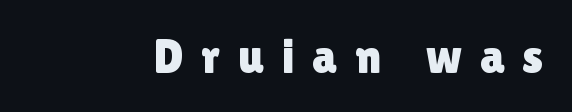
Note: no serifs on the glyphs. Character widths vary here, with narrow letters taking less room than wide ones. Words float on clear page, feet unadorned. Look at the tracking — it's clearly loosened, letters drifting apart.
